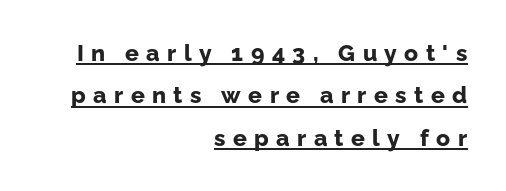
The image shows 23 px bold type, upright; set right-aligned, line spacing 1.84x, unusually wide letter spacing (+0.32 em), underlined.
